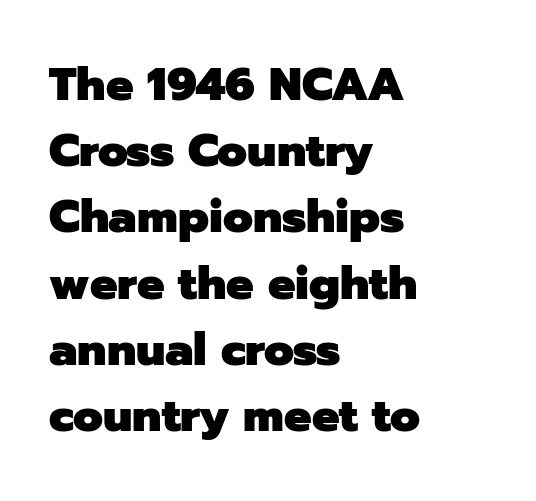
{"serif": "no", "italic": "no", "bold": "yes", "weight": "heavy", "width": "normal", "stroke_contrast": "low", "x_height": "medium", "monospaced": "no", "underline": "no", "align": "left", "line_spacing": "normal", "line_spacing_ratio": 1.44, "letter_spacing": "normal", "letter_spacing_em": 0.0, "glyph_px": 46}
